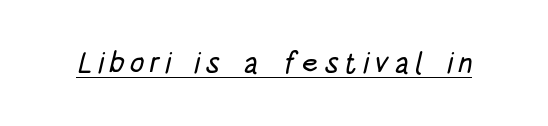
{"serif": "no", "width": "condensed", "stroke_contrast": "low", "x_height": "large", "monospaced": "no", "underline": "yes", "glyph_px": 29}
